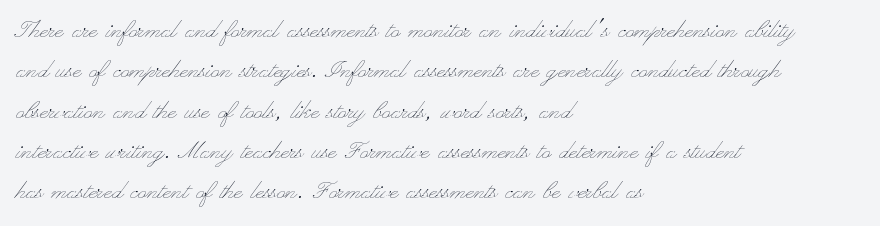
{"bold": "no", "weight": "thin", "width": "wide", "stroke_contrast": "low", "x_height": "small", "monospaced": "no", "underline": "no", "align": "left", "line_spacing": "normal", "line_spacing_ratio": 1.39, "letter_spacing": "normal", "letter_spacing_em": 0.0, "glyph_px": 29}
